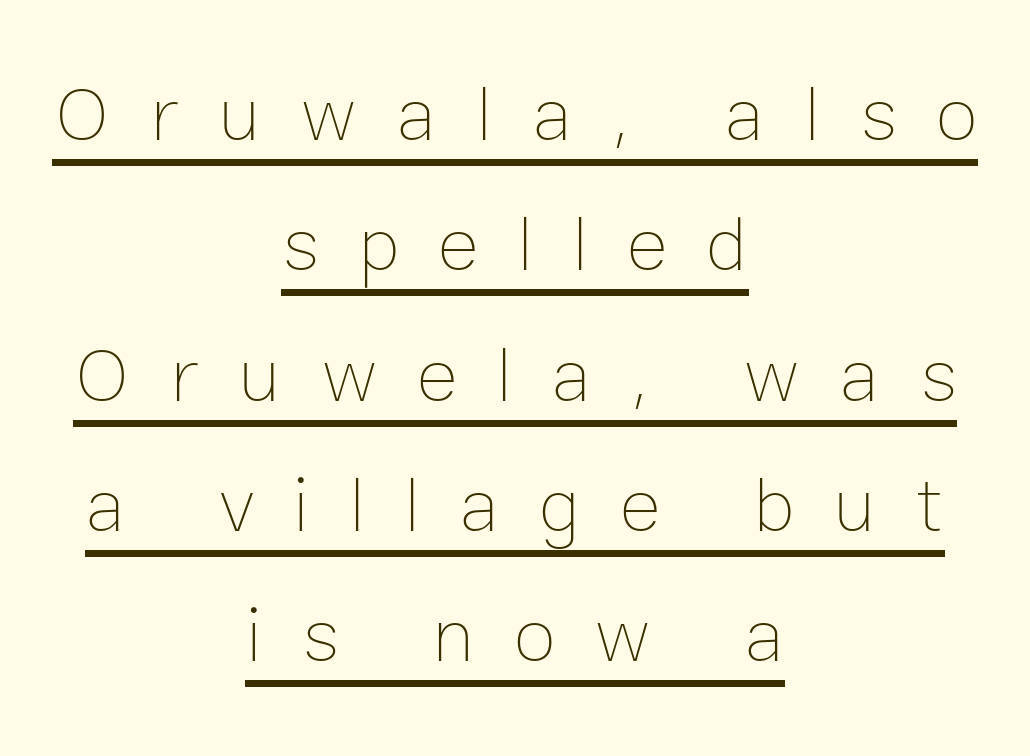
The image shows 78 px thin type, upright; set centered, normal line spacing (1.67x), unusually wide letter spacing (+0.5 em), underlined; low stroke contrast and a medium x-height.
